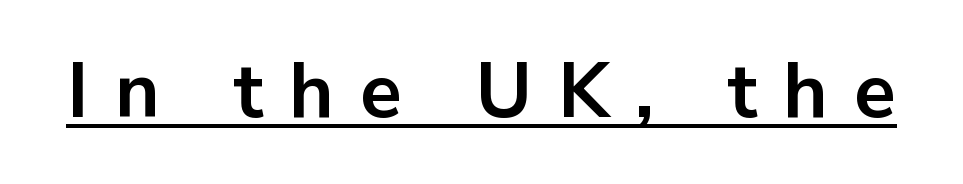
{"serif": "no", "italic": "no", "bold": "yes", "weight": "bold", "width": "normal", "stroke_contrast": "low", "x_height": "medium", "monospaced": "no", "underline": "yes", "letter_spacing": "wide", "letter_spacing_em": 0.34, "glyph_px": 77}
